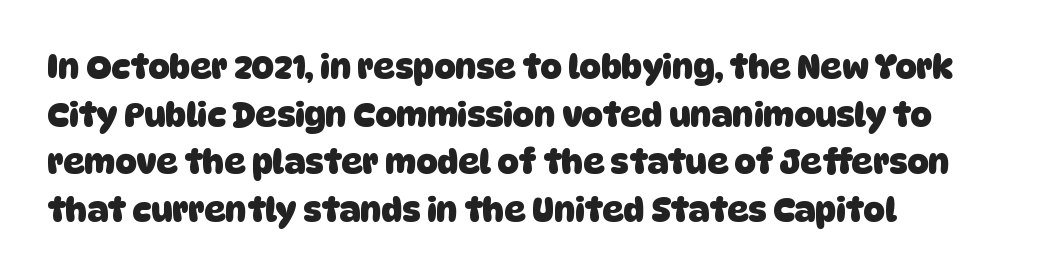
A sans-serif font was chosen for this passage. Compared with an ordinary text face, these strokes are far heavier — a full bold. You could call the tracking neutral — neither tight nor loose. The leading is moderate, giving the passage an even texture. The rendering uses natural spacing where letterforms have individual widths.
